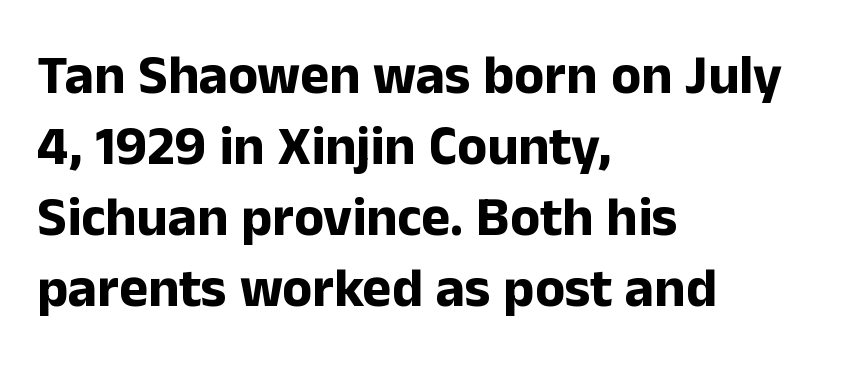
Q: Is the text bold? A: Yes.
Q: Is the text italic (slanted)? A: No, it is upright.
Q: Is the typeface a serif or a sans-serif typeface? A: Sans-serif.
Q: Is the text underlined? A: No.
Q: How is the paragraph aligned? A: Left-aligned.
Q: Is the spacing between letters normal or unusually wide? A: Normal.
Q: Is the spacing between lines tight, normal or loose? A: Normal.
Q: Width (condensed, normal, or wide)? A: Normal.
Q: Stroke contrast? A: Low.
Q: x-height? A: Medium.
Q: Monospaced? A: No.
